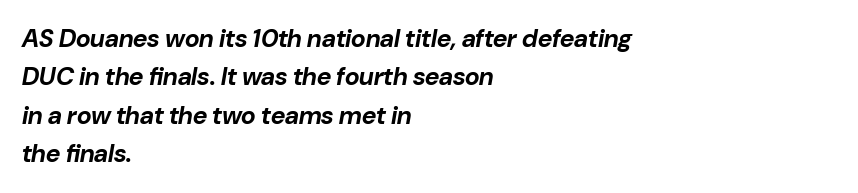
The image shows 25 px bold type, italic (leaning right); set left-aligned, normal line spacing (1.54x), normal letter spacing, not underlined.
